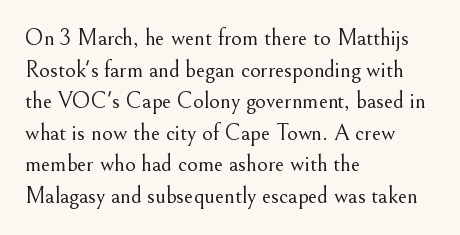
The image shows 23 px text type, upright; set left-aligned, normal line spacing (1.37x), normal letter spacing, not underlined.
